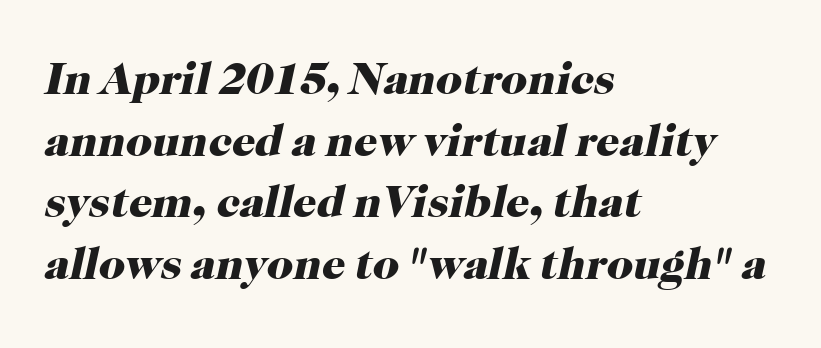
{"serif": "yes", "italic": "yes", "lean": "right", "slant_degrees": 12, "bold": "yes", "weight": "heavy", "width": "normal", "stroke_contrast": "high", "x_height": "medium", "monospaced": "no", "underline": "no", "align": "left", "line_spacing": "normal", "line_spacing_ratio": 1.34, "letter_spacing": "normal", "letter_spacing_em": 0.0, "glyph_px": 46}
